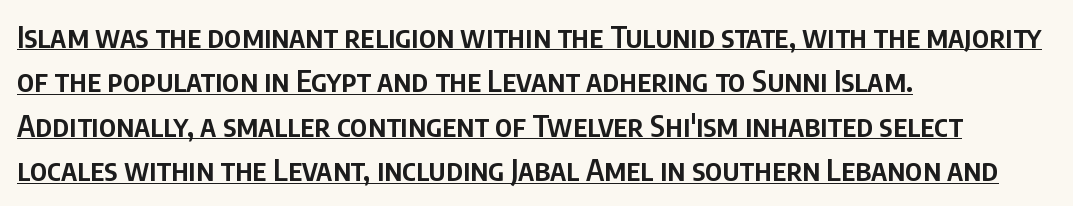
The image shows 30 px semibold, condensed sans-serif type, upright; set left-aligned, normal line spacing (1.48x), normal letter spacing, underlined; low stroke contrast and a large x-height.
